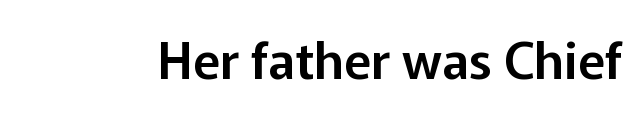
{"serif": "no", "italic": "no", "width": "normal", "stroke_contrast": "low", "x_height": "medium", "monospaced": "no", "underline": "no", "letter_spacing": "normal", "letter_spacing_em": 0.0, "glyph_px": 51}
